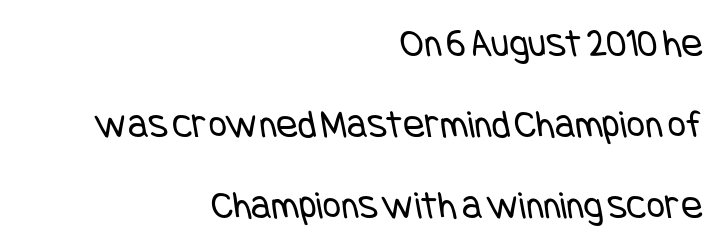
Classification — sans serif. Stem width sits at or under what a default text font uses. Honestly, the letter spacing is just normal — you wouldn't notice it. One-word summary of the alignment: right. Reading down the column, the eye jumps a long way to each next line. A clean baseline with only descenders dipping below it.
